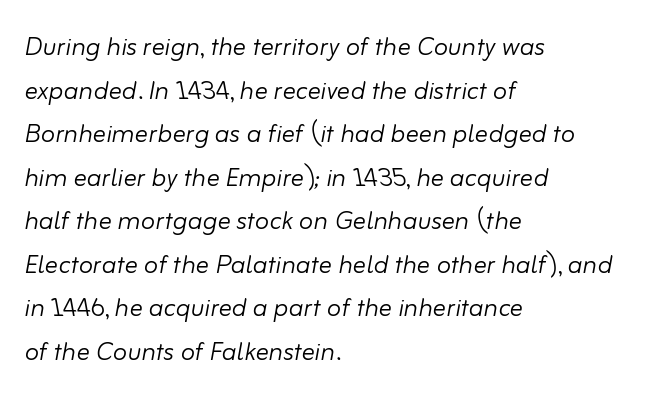
The image shows 33 px light type, italic (leaning right); set left-aligned, normal line spacing (1.32x), normal letter spacing, not underlined; low stroke contrast and a small x-height.
